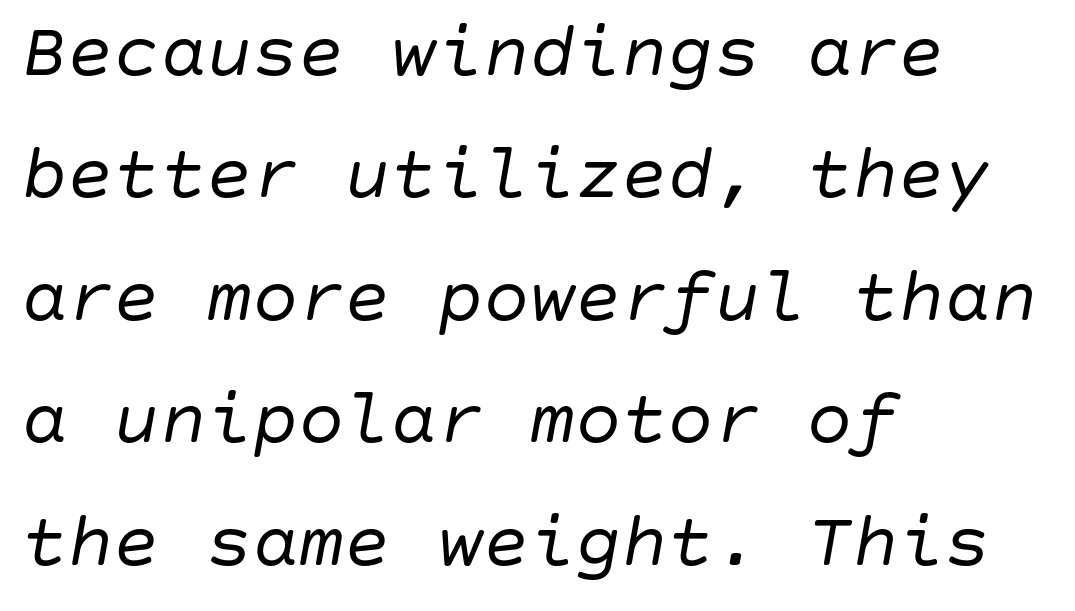
Stem width sits at or under what a default text font uses. Vertically, the passage feels balanced, rows spaced as you'd expect. Clear beneath every line of the passage. Looking at the ascenders, they clearly lean. Honestly, the letter spacing is just normal — you wouldn't notice it.
